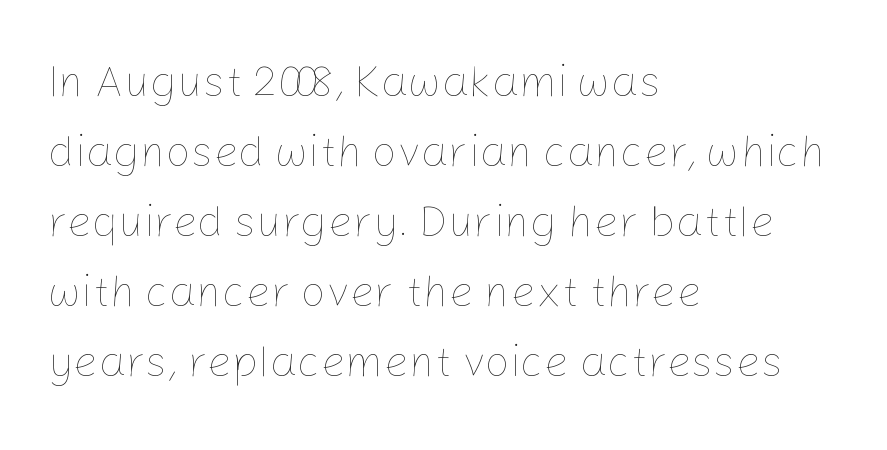
The image shows 44 px thin type, upright; set left-aligned, normal line spacing (1.59x), normal letter spacing, not underlined; low stroke contrast and a medium x-height.
